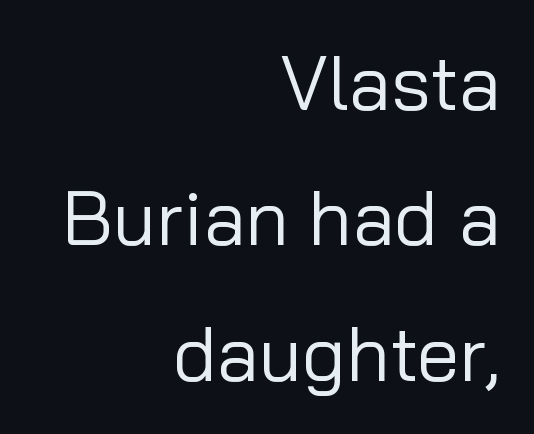
The designer went with a sans here, leaving each stem footless. The zone under the glyphs is completely vacant. On a weight scale, this lands at 450 or below. The passage shown has conventional tracking throughout. These lines are rendered in a variable-pitch font. The rag falls on the left side of this text block.
